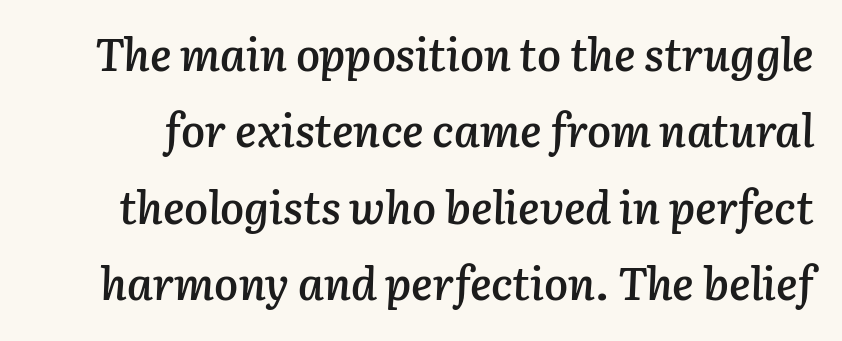
Summary of vertical rhythm: regular, with standard interline spacing. Look at the stroke-to-counter ratio: somewhat heavy, a semibold. The glyphs look as if they've been sheared to an angle. Underlining? Definitely not there. Do the characters align in a grid? No, the font is proportional.
